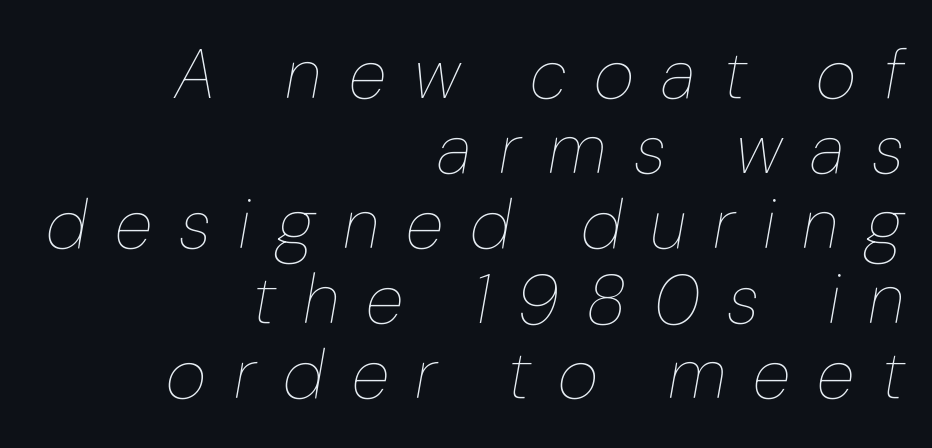
Emphasis-style slanted type is in use. The typeface has the unassuming heft of standard copy or less. Do the characters align in a grid? No, the font is proportional. Words float on clear page, feet unadorned. These lines are set flush right with a ragged left edge.
